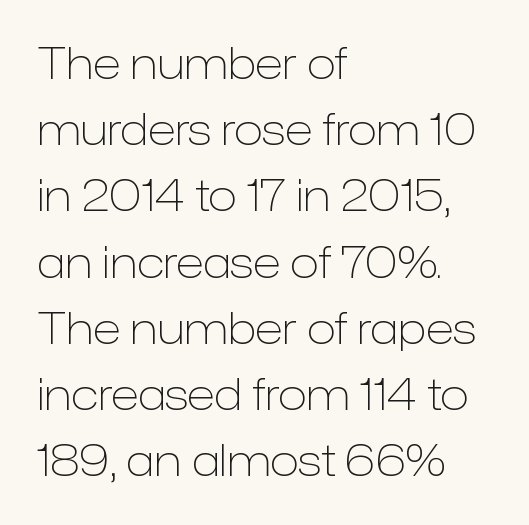
The image shows 43 px light sans-serif type, upright; set left-aligned, normal line spacing (1.54x), normal letter spacing, not underlined; low stroke contrast and a medium x-height.
